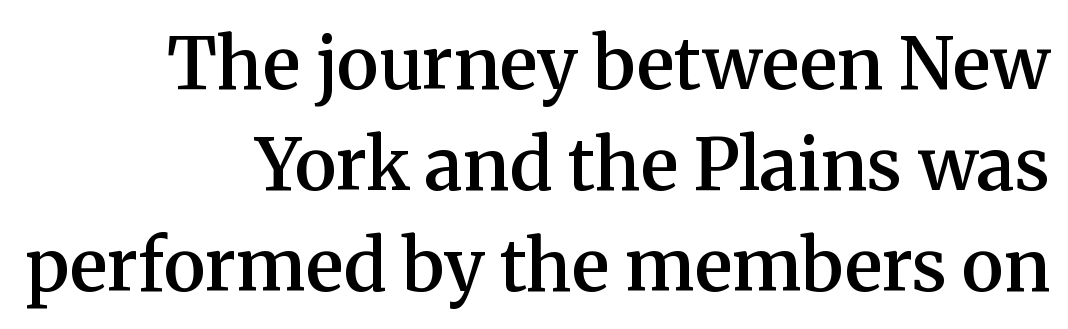
The image shows 72 px semibold serif type, upright; set right-aligned, normal line spacing (1.4x), normal letter spacing, not underlined; medium stroke contrast and a medium x-height.
